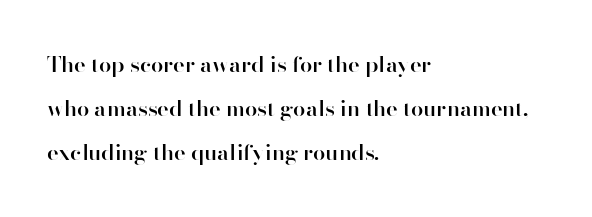
The image shows 22 px text type, upright; set left-aligned, loose line spacing (2.01x), normal letter spacing, not underlined.
